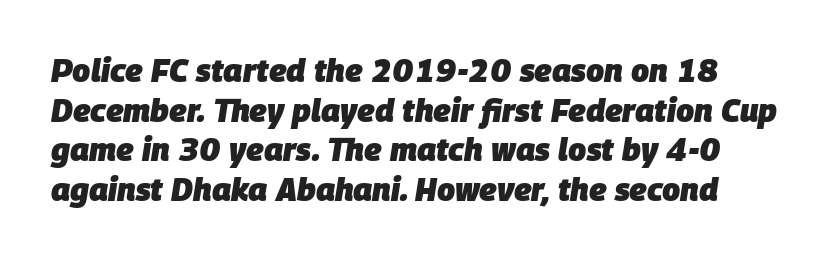
The image shows 32 px heavy type, italic (leaning right); set line spacing 1.24x, normal letter spacing, not underlined; low stroke contrast and a large x-height.
